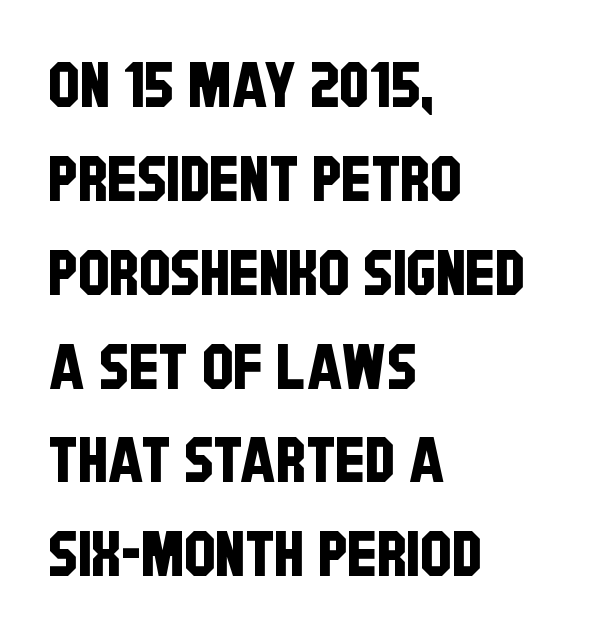
Q: Is the typeface a serif or a sans-serif typeface? A: Sans-serif.
Q: Is the text underlined? A: No.
Q: How is the paragraph aligned? A: Left-aligned.
Q: Is the spacing between letters normal or unusually wide? A: Normal.
Q: Is the spacing between lines tight, normal or loose? A: Normal.
Q: Width (condensed, normal, or wide)? A: Condensed.
Q: Stroke contrast? A: Low.
Q: x-height? A: Large.
Q: Monospaced? A: No.
